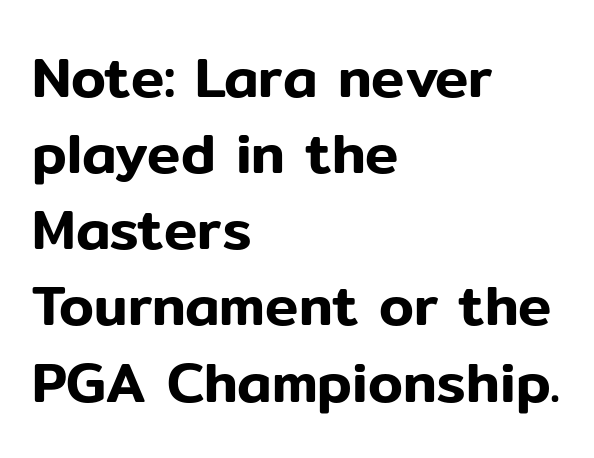
The image shows 56 px sans-serif type, upright; set left-aligned, normal line spacing (1.36x), normal letter spacing, not underlined; low stroke contrast and a medium x-height.
